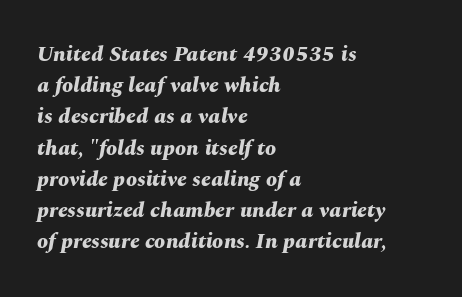
These lines stack with their left ends in a neat column. Standard letterfit; no display-style spreading of the glyphs. The designer left line spacing at the default. Caption: bold face, heavy strokes. Unmarked baselines from the first word to the last. Every character sits at an angle, as italics do.
